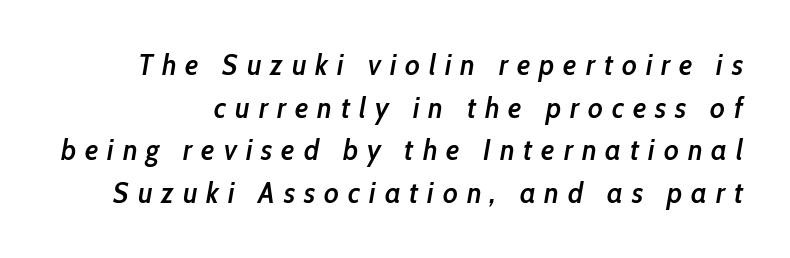
Q: Is the text bold? A: Semi-bold.
Q: Is the text italic (slanted)? A: Yes, it leans right by about 10 degrees.
Q: Is the text underlined? A: No.
Q: Is the spacing between letters normal or unusually wide? A: Unusually wide.
Q: Is the spacing between lines tight, normal or loose? A: Normal.
Q: Width (condensed, normal, or wide)? A: Condensed.
Q: Stroke contrast? A: Low.
Q: x-height? A: Medium.
Q: Monospaced? A: No.
